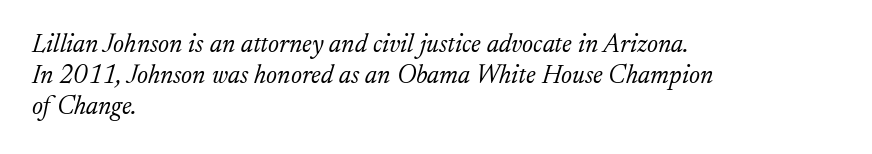
The image shows 26 px text type, italic (leaning right); set left-aligned, line spacing 1.2x, normal letter spacing, not underlined.
